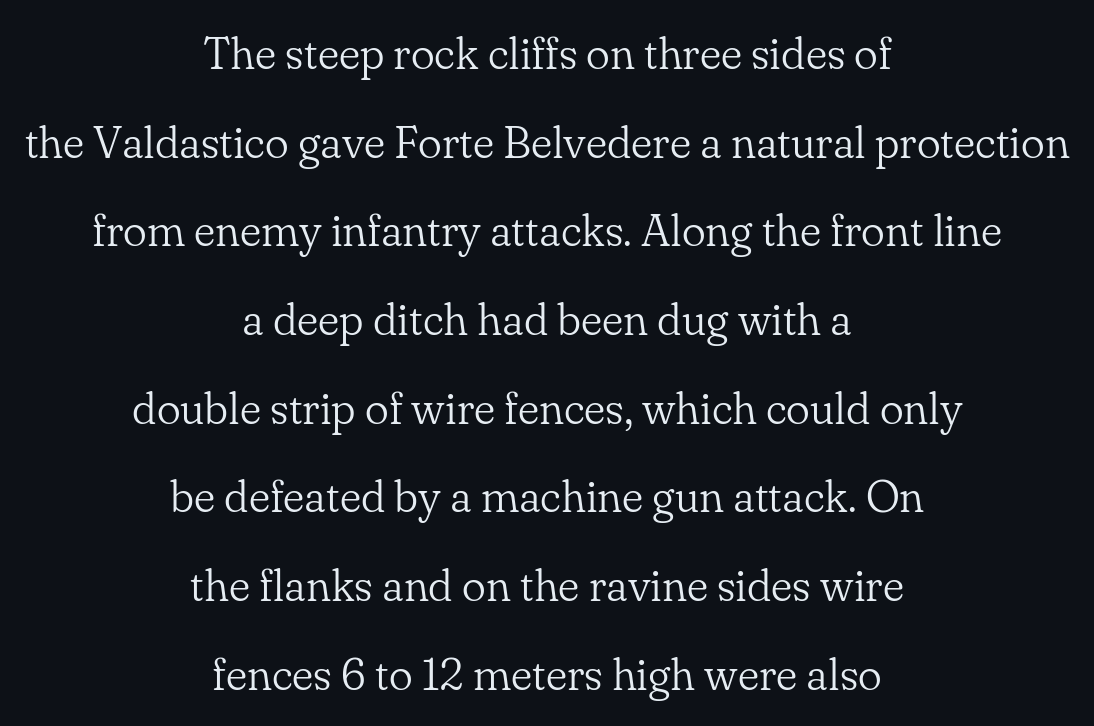
Q: Is the text bold? A: No.
Q: Is the text italic (slanted)? A: No, it is upright.
Q: Is the typeface a serif or a sans-serif typeface? A: Serif.
Q: Is the text underlined? A: No.
Q: How is the paragraph aligned? A: Centered.
Q: Is the spacing between letters normal or unusually wide? A: Normal.
Q: Is the spacing between lines tight, normal or loose? A: Loose.
Q: Width (condensed, normal, or wide)? A: Normal.
Q: Stroke contrast? A: Low.
Q: x-height? A: Small.
Q: Monospaced? A: No.
